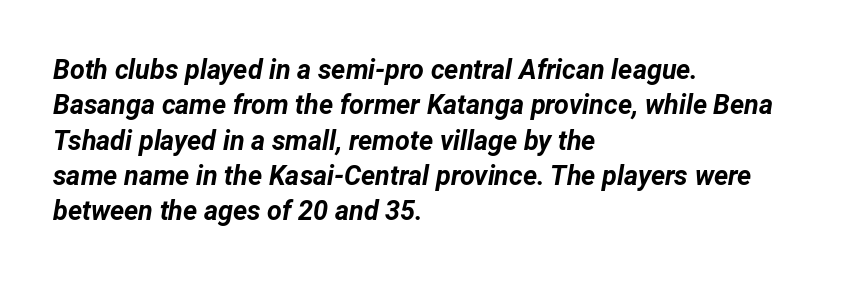
Compared with typical paragraphs, the rows here are spaced about the same. The glyphs look as if they've been sheared to an angle. Look at the tracking — it's just the regular setting, nothing added. The passage shown is emphatically bold. Layout note: lines flush left. No word sits above an underline.
